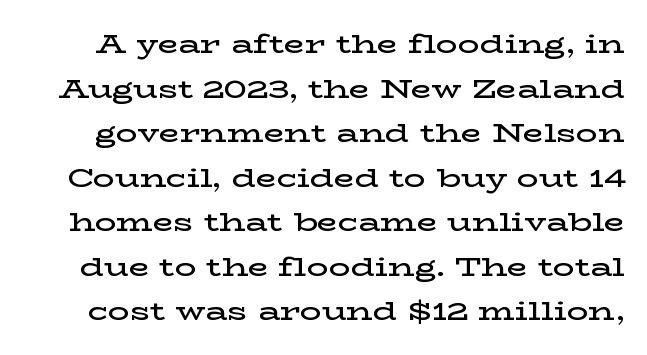
{"italic": "no", "bold": "semi", "underline": "no", "line_spacing": "normal", "line_spacing_ratio": 1.65, "letter_spacing": "normal", "letter_spacing_em": 0.0, "glyph_px": 27}
